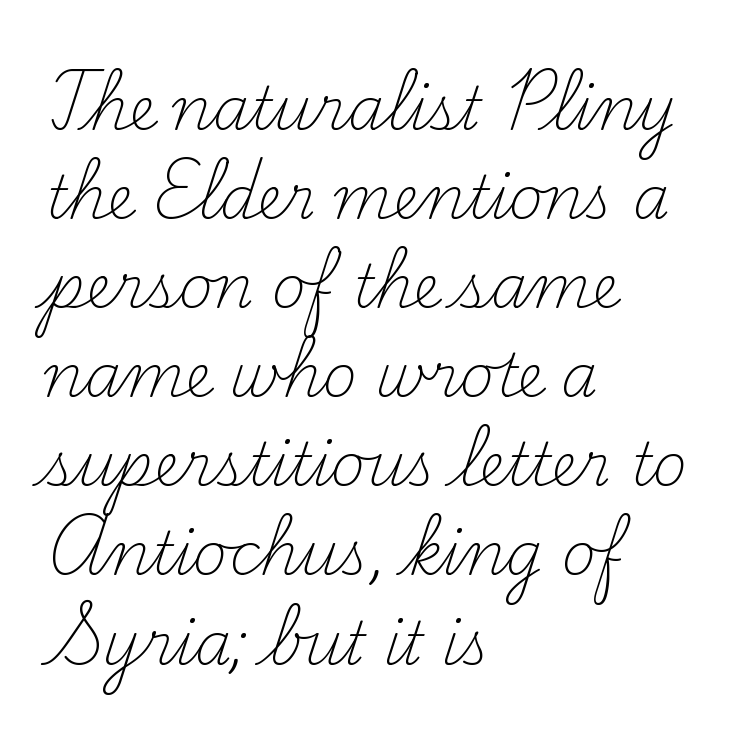
{"bold": "no", "weight": "light", "width": "normal", "stroke_contrast": "medium", "x_height": "small", "monospaced": "no", "underline": "no", "align": "left", "line_spacing": "normal", "line_spacing_ratio": 1.51, "letter_spacing": "normal", "letter_spacing_em": 0.0, "glyph_px": 59}
